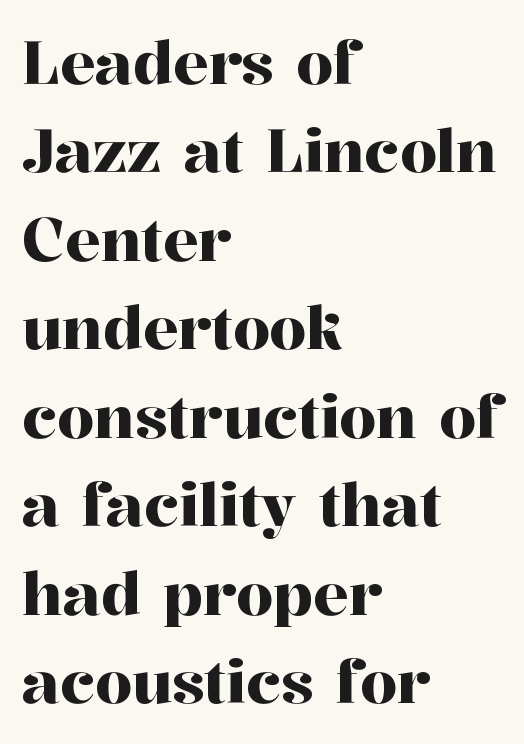
Q: Is the text italic (slanted)? A: No, it is upright.
Q: Is the typeface a serif or a sans-serif typeface? A: Serif.
Q: Is the text underlined? A: No.
Q: How is the paragraph aligned? A: Left-aligned.
Q: Is the spacing between letters normal or unusually wide? A: Normal.
Q: Is the spacing between lines tight, normal or loose? A: Normal.
Q: Width (condensed, normal, or wide)? A: Normal.
Q: Stroke contrast? A: High.
Q: x-height? A: Medium.
Q: Monospaced? A: No.
